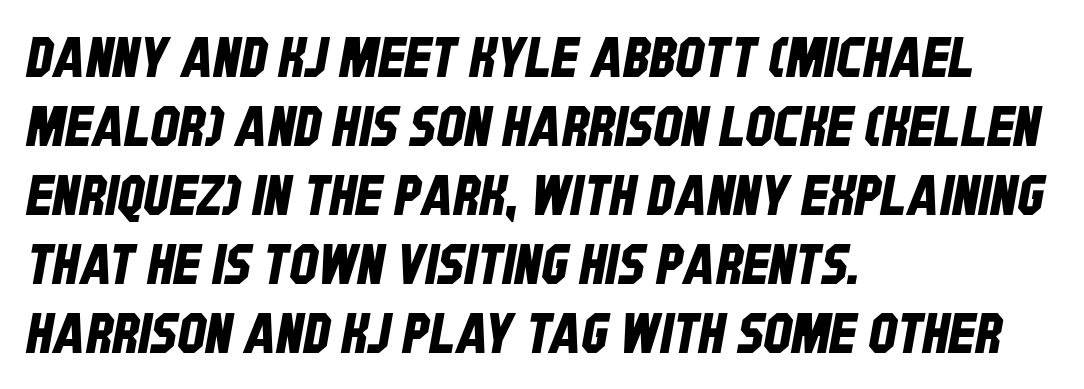
Between one letter and the next there's only the usual sliver of space. Do the characters align in a grid? No, the font is proportional. Any mark beneath the type? The region is blank. The paragraph has a hard left edge and a soft right edge. Are there feet on the stems? There aren't — it's a sans.
